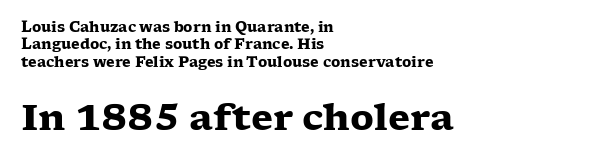
The image shows 36 px heavy, wide serif type, upright; set left-aligned, line spacing 1.24x, normal letter spacing, not underlined; the second (bottom) block is 2.57x larger; low stroke contrast and a medium x-height.
